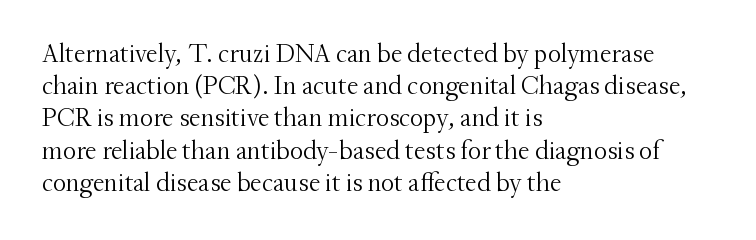
Q: Is the text bold? A: No.
Q: Is the text italic (slanted)? A: No, it is upright.
Q: Is the text underlined? A: No.
Q: How is the paragraph aligned? A: Left-aligned.
Q: Is the spacing between letters normal or unusually wide? A: Normal.
